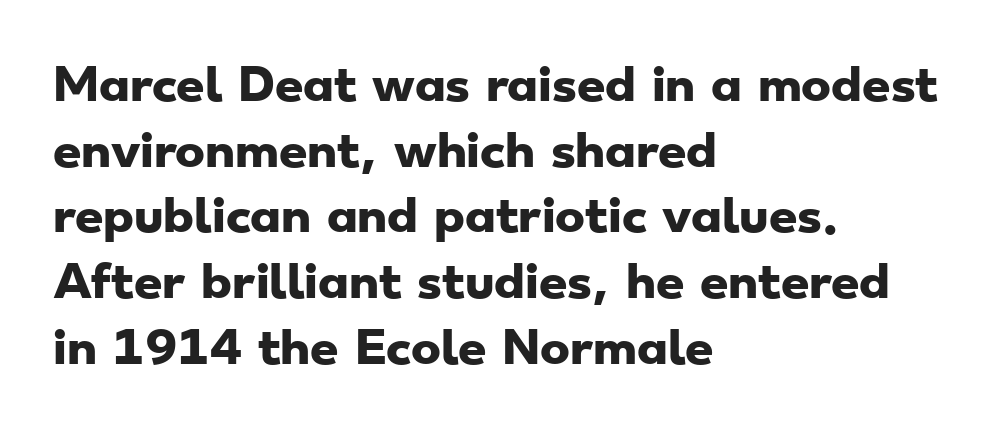
Q: Is the text bold? A: Yes.
Q: Is the typeface a serif or a sans-serif typeface? A: Sans-serif.
Q: Is the text underlined? A: No.
Q: How is the paragraph aligned? A: Left-aligned.
Q: Is the spacing between letters normal or unusually wide? A: Normal.
Q: Is the spacing between lines tight, normal or loose? A: Normal.
Q: Width (condensed, normal, or wide)? A: Wide.
Q: Stroke contrast? A: Low.
Q: x-height? A: Small.
Q: Monospaced? A: No.
